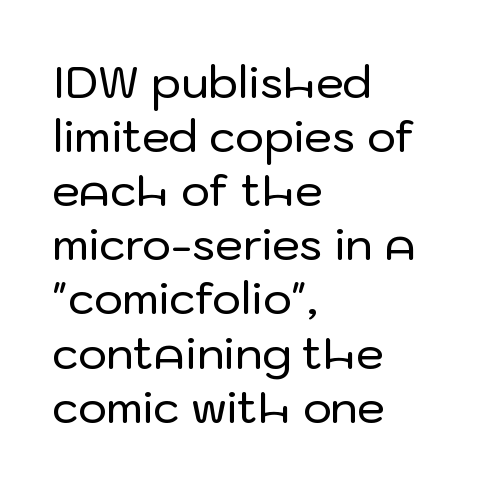
The image shows 44 px sans-serif type, upright; set left-aligned, line spacing 1.23x, normal letter spacing, not underlined; low stroke contrast and a medium x-height.
